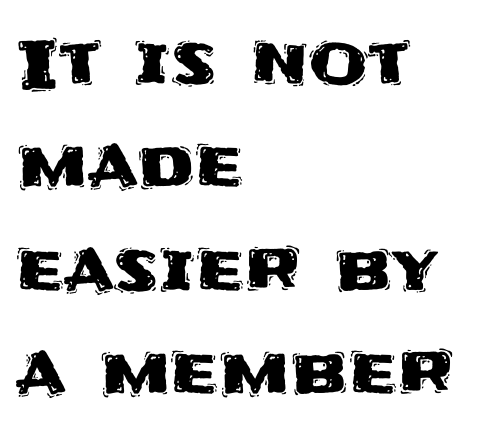
The image shows 68 px sans-serif type, upright; set left-aligned, normal line spacing (1.52x), normal letter spacing, not underlined; medium stroke contrast and a large x-height.
